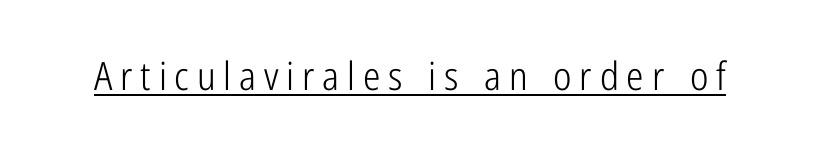
This sample has the flowing, uneven cadence of proportional lettering. Is there an underline? Yes — a line sits under the letters. Each word looks stretched out because of the extra space between its letters. Is the type heavy? It reads as light-to-regular instead. The letters stand straight up with perfectly vertical stems. Regarding serifs, this sample does without them.
